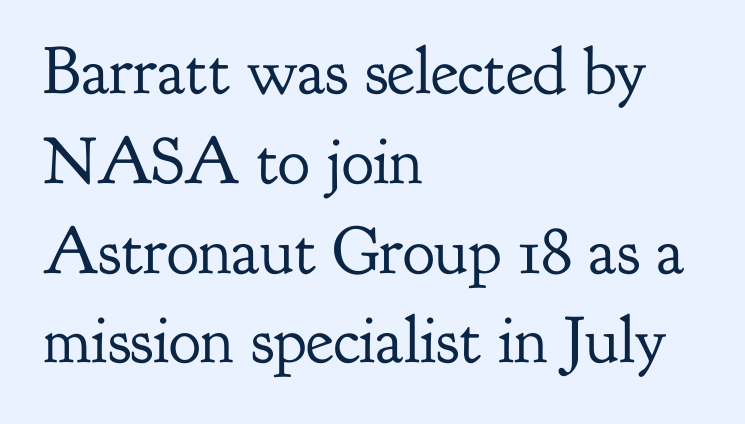
Proportional: the letters do not fall into vertical columns. The vertical gap from one line to the next is medium. Spacing between characters is what you'd get straight out of the box. Short and long lines alike share a common starting point at left. Nobody drew a line under any word here. Every character sits straight up, as roman type does.
